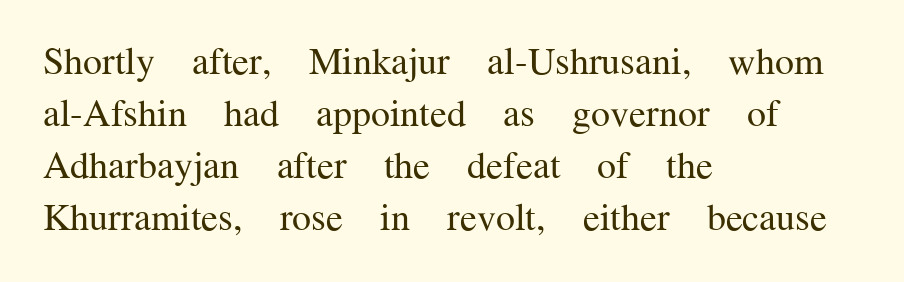
Glyph-to-glyph distance matches everyday printed text. Whoever set this chose a conventional vertical rhythm. Weight: not bold — regular or lighter. You could not count columns in this text — the font is proportionally spaced. Upright lettering throughout. The baseline area is clear.
